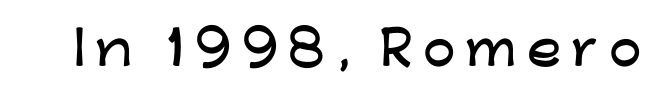
Q: Is the text italic (slanted)? A: No, it is upright.
Q: Is the typeface a serif or a sans-serif typeface? A: Sans-serif.
Q: Is the text underlined? A: No.
Q: Is the spacing between letters normal or unusually wide? A: Unusually wide.
Q: Width (condensed, normal, or wide)? A: Wide.
Q: Stroke contrast? A: Low.
Q: x-height? A: Medium.
Q: Monospaced? A: No.
